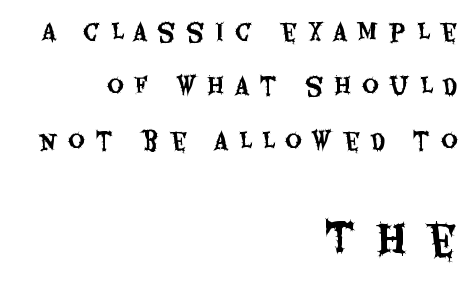
The image shows 41 px condensed sans-serif type, upright; set right-aligned, loose line spacing (2.36x), unusually wide letter spacing (+0.47 em), not underlined; the second (bottom) block is 1.78x larger; medium stroke contrast and a large x-height.
